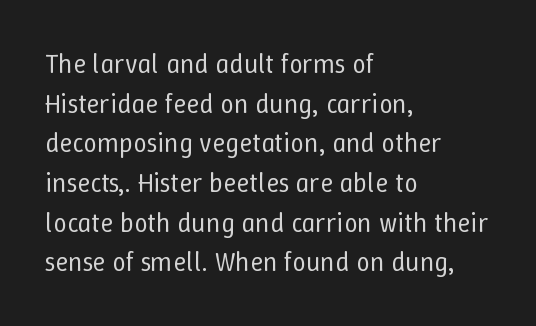
Notice how descenders clear the ascenders below comfortably — that's standard leading. Inter-character spacing is left at the font's built-in metrics. Bare-footed words on every line. The strokes are not fattened; the text isn't bold. A student would call this left alignment; a typographer would say flush left, rag right.
